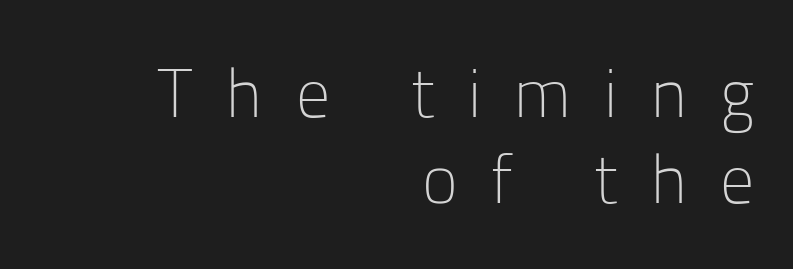
A typesetter would label this face a sans. Weight class: somewhere from thin through regular. Think of a printed novel: that variable character pitch is what you see here. Line spacing here is normal. Bare-footed words on every line.
